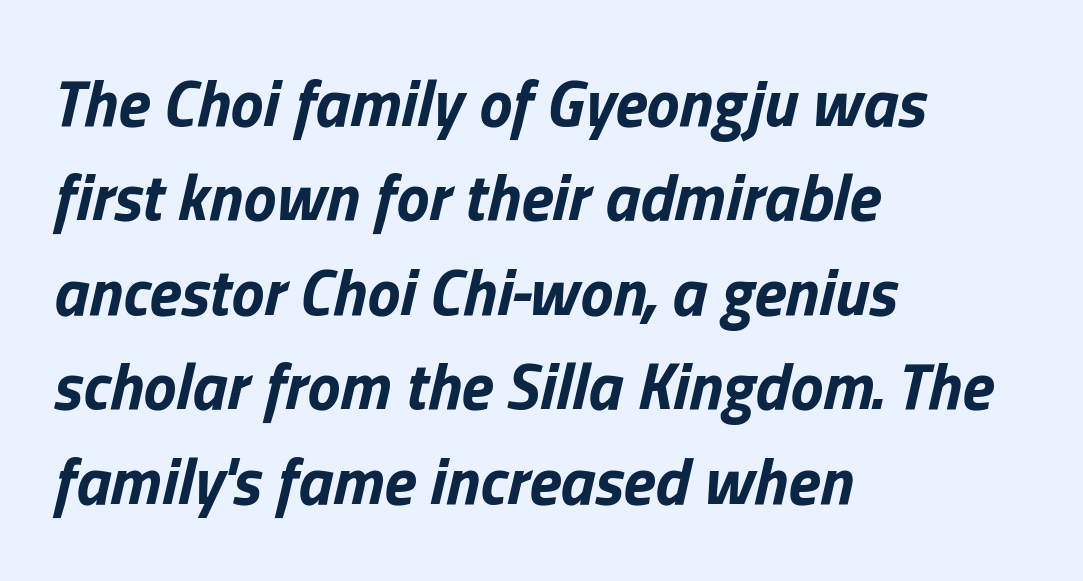
Notice how thick the strokes are: this is what a full bold looks like. Standard letterfit; no display-style spreading of the glyphs. One-word summary of the alignment: left. Descender tails drop into unmarked territory. This sample uses an oblique cut, with every glyph tilted off the vertical.
